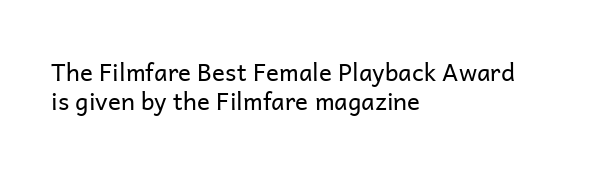
The image shows 24 px text type, upright; set left-aligned, line spacing 1.2x, normal letter spacing, not underlined.
